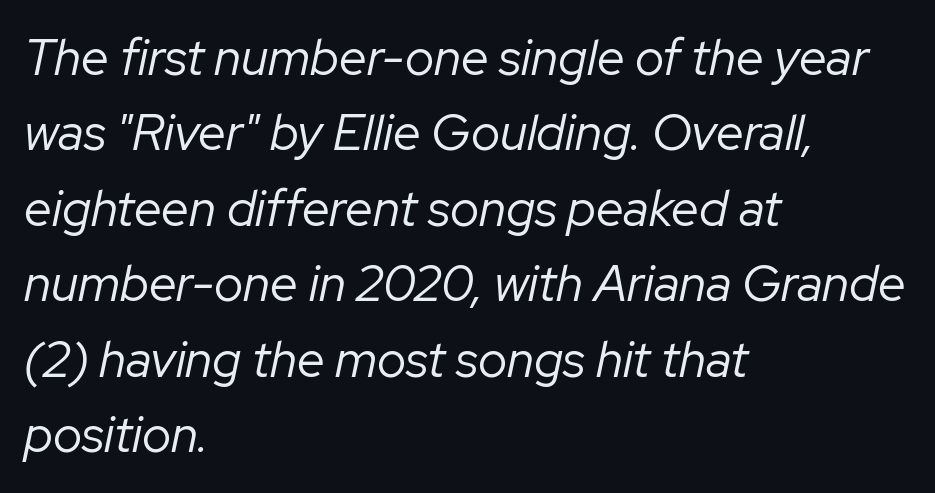
This block has exactly the height ordinary leading produces. Horizontal alignment here is leftward, the default for most running prose. You could not count columns in this text — the font is proportionally spaced. The face used here has a pronounced slope to its letters. The passage shown has conventional tracking throughout.
